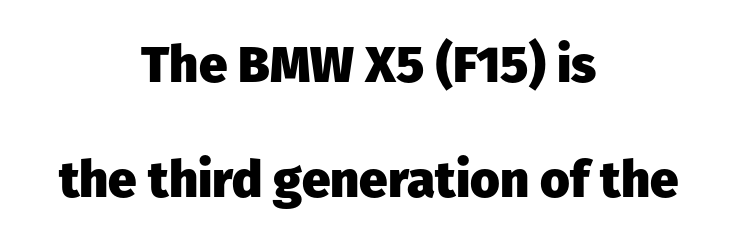
The image shows 51 px heavy sans-serif type, upright; set centered, loose line spacing (2.25x), normal letter spacing, not underlined; low stroke contrast and a medium x-height.
